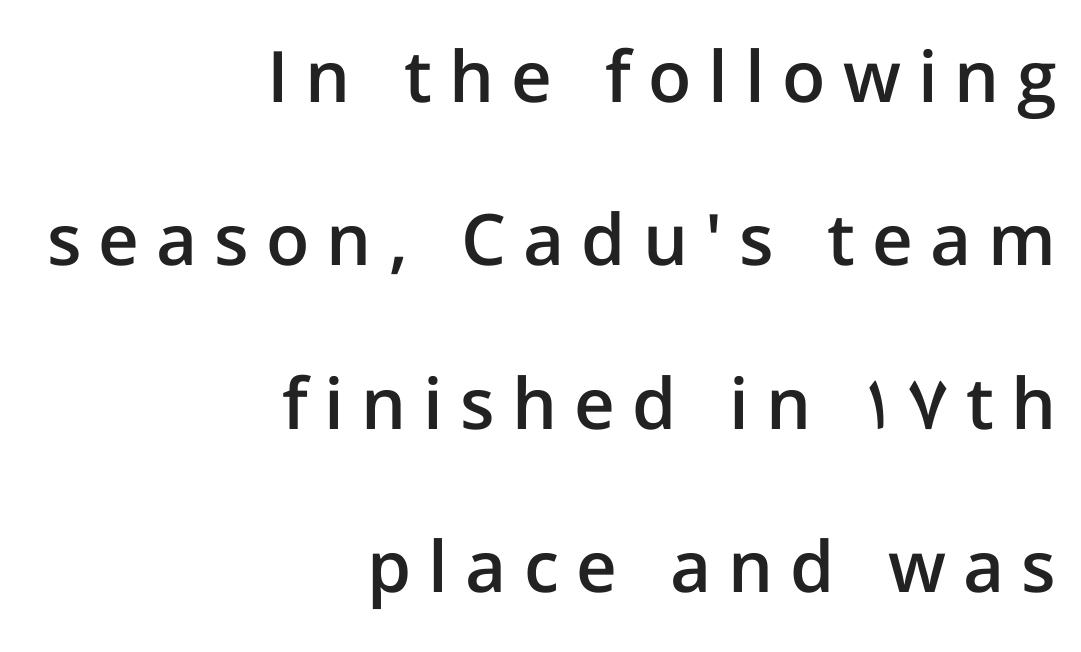
{"serif": "no", "italic": "no", "bold": "semi", "weight": "semibold", "width": "normal", "stroke_contrast": "low", "x_height": "medium", "monospaced": "no", "underline": "no", "align": "right", "line_spacing": "loose", "line_spacing_ratio": 2.3, "letter_spacing": "wide", "letter_spacing_em": 0.24, "glyph_px": 71}
